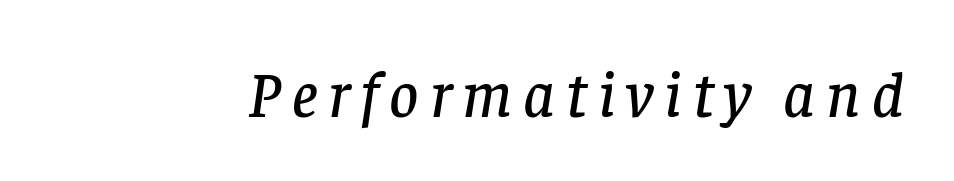
Typographically, this falls in the serif category. The area under the type is left untouched. Here the designer chose a conventional face with non-uniform glyph widths. The lettering tilts uniformly, giving the passage an italic look.
